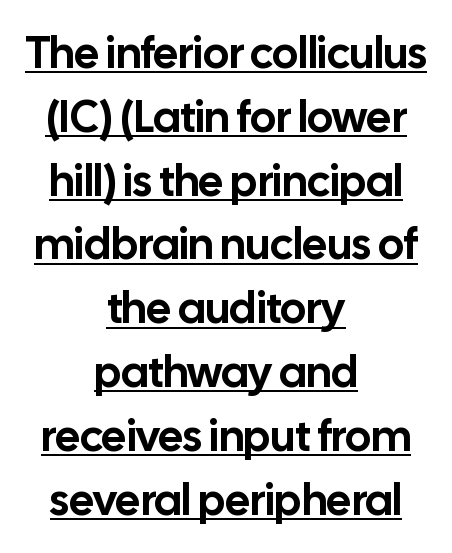
The image shows 44 px sans-serif type, upright; set centered, normal line spacing (1.45x), normal letter spacing, underlined; low stroke contrast and a medium x-height.
